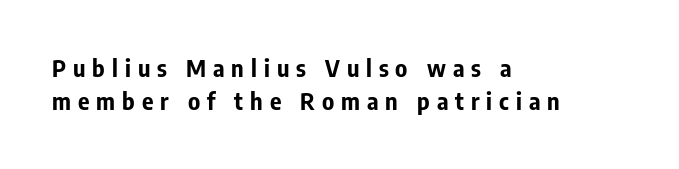
The image shows 24 px bold type, upright; set left-aligned, normal line spacing (1.38x), unusually wide letter spacing (+0.29 em), not underlined.
